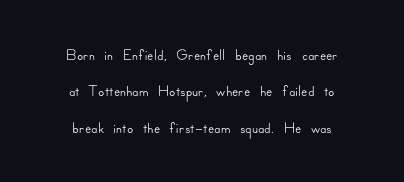
{"italic": "no", "underline": "no", "align": "center", "line_spacing": "normal", "line_spacing_ratio": 1.58, "letter_spacing": "normal", "letter_spacing_em": 0.0, "glyph_px": 23}
